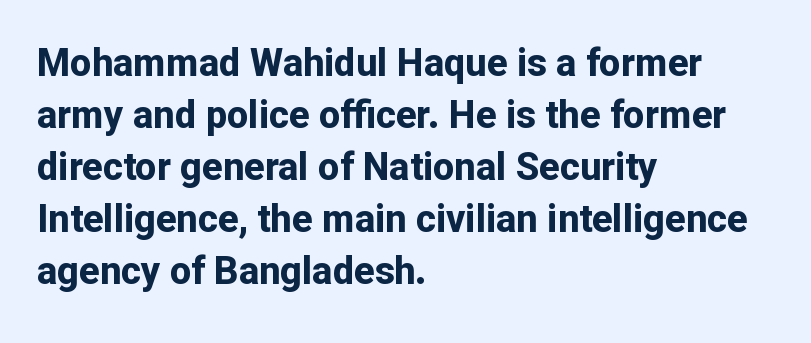
{"serif": "no", "italic": "no", "bold": "yes", "weight": "bold", "width": "normal", "stroke_contrast": "low", "x_height": "medium", "monospaced": "no", "underline": "no", "align": "left", "line_spacing": "normal", "line_spacing_ratio": 1.37, "letter_spacing": "normal", "letter_spacing_em": 0.0, "glyph_px": 38}
